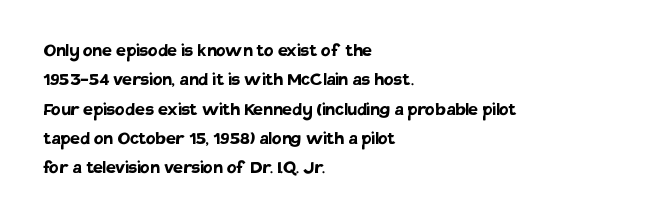
The image shows 22 px bold type, upright; set left-aligned, normal line spacing (1.33x), normal letter spacing, not underlined.
